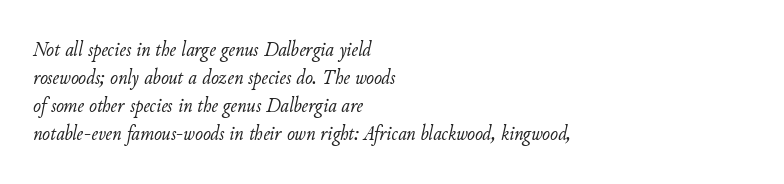
The image shows 21 px text type, italic (leaning right); set left-aligned, normal line spacing (1.33x), normal letter spacing, not underlined.
